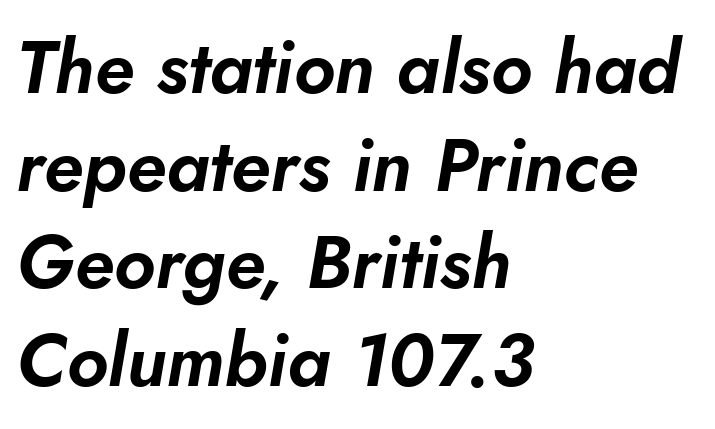
Q: Is the text italic (slanted)? A: Yes, it leans right by about 10 degrees.
Q: Is the text underlined? A: No.
Q: How is the paragraph aligned? A: Left-aligned.
Q: Is the spacing between letters normal or unusually wide? A: Normal.
Q: Is the spacing between lines tight, normal or loose? A: Normal.
Q: Width (condensed, normal, or wide)? A: Normal.
Q: Stroke contrast? A: Low.
Q: x-height? A: Small.
Q: Monospaced? A: No.
